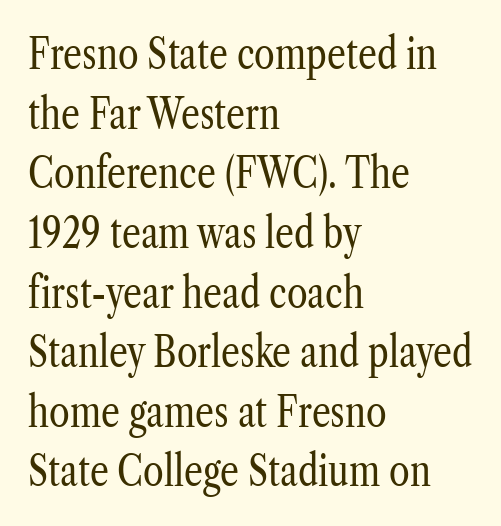
The image shows 42 px regular-weight, condensed serif type, upright; set left-aligned, normal line spacing (1.42x), normal letter spacing, not underlined; low stroke contrast and a medium x-height.
